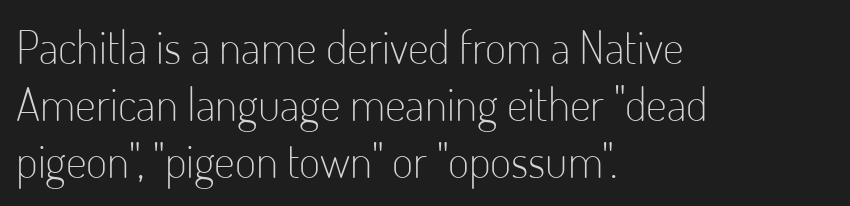
Q: Is the text bold? A: No.
Q: Is the text italic (slanted)? A: No, it is upright.
Q: Is the typeface a serif or a sans-serif typeface? A: Sans-serif.
Q: Is the text underlined? A: No.
Q: How is the paragraph aligned? A: Left-aligned.
Q: Is the spacing between letters normal or unusually wide? A: Normal.
Q: Width (condensed, normal, or wide)? A: Condensed.
Q: Stroke contrast? A: Low.
Q: x-height? A: Small.
Q: Monospaced? A: No.
